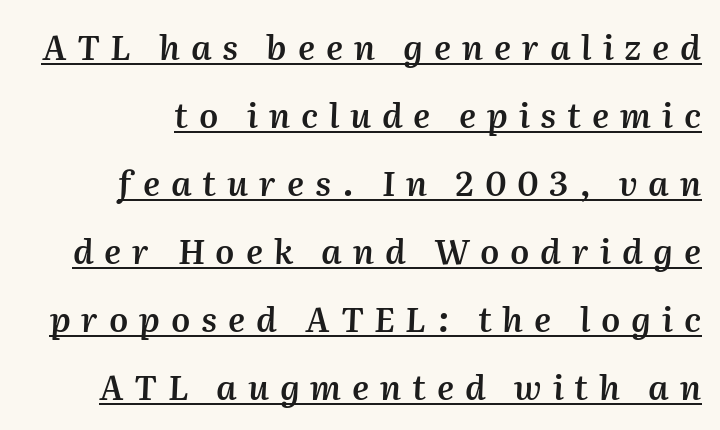
The font is running at a semibold setting, under full bold. How are the letters spaced? Widely, with obvious added tracking. Leading: increased. The face used here is proportionally spaced, like ordinary book or web type.
